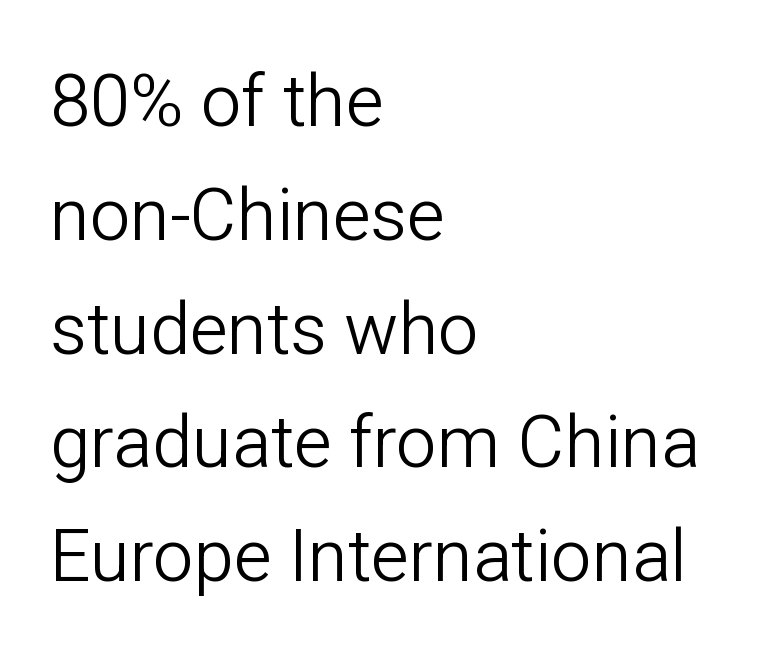
Weight: in the light-to-regular range. Nobody touched the tracking dial on this one. The rendering uses natural spacing where letterforms have individual widths. Line beginnings align vertically; line endings do not. Nothing sits at the stroke ends, so this counts as sans-serif. These lines sit exactly where default settings would place them.
